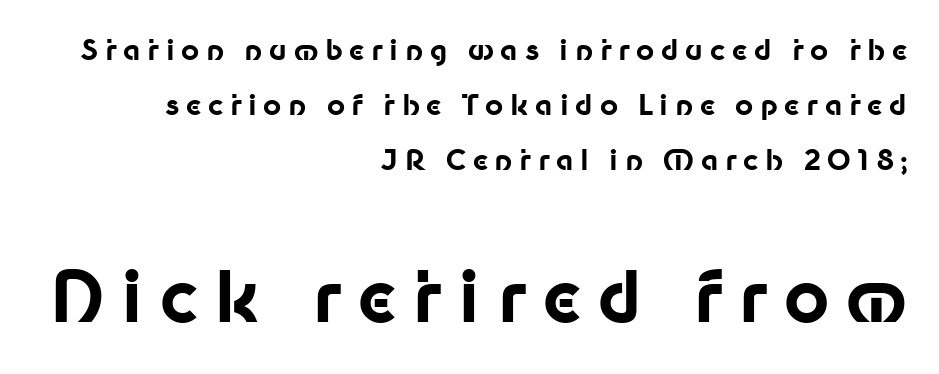
Q: Is the text bold? A: Yes.
Q: Is the text italic (slanted)? A: No, it is upright.
Q: Is the typeface a serif or a sans-serif typeface? A: Sans-serif.
Q: Is the text underlined? A: No.
Q: How is the paragraph aligned? A: Right-aligned.
Q: Is the spacing between letters normal or unusually wide? A: Unusually wide.
Q: Is the spacing between lines tight, normal or loose? A: Loose.
Q: Which block of text is set in a larger size, the first (top) or the second (bottom)? A: The second (bottom) one.
Q: Width (condensed, normal, or wide)? A: Normal.
Q: Stroke contrast? A: Low.
Q: x-height? A: Medium.
Q: Monospaced? A: No.
